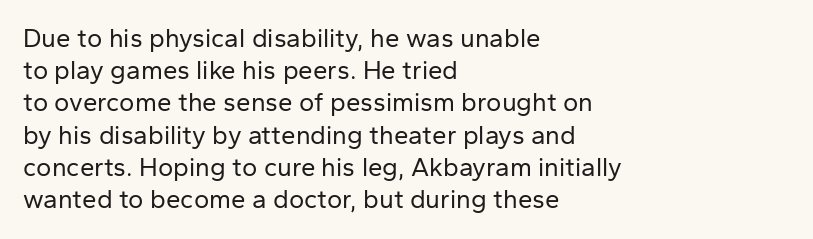
Q: Is the text bold? A: No.
Q: Is the text italic (slanted)? A: No, it is upright.
Q: Is the text underlined? A: No.
Q: How is the paragraph aligned? A: Left-aligned.
Q: Is the spacing between letters normal or unusually wide? A: Normal.
